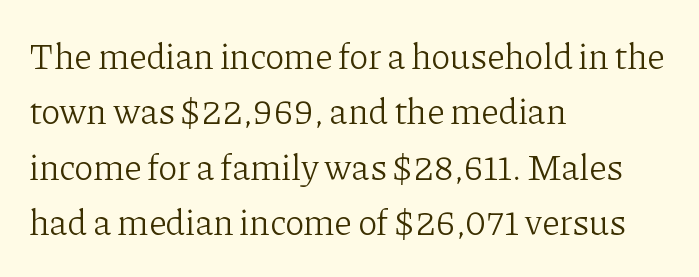
{"serif": "yes", "italic": "no", "bold": "no", "weight": "light", "width": "normal", "stroke_contrast": "low", "x_height": "medium", "monospaced": "no", "underline": "no", "align": "left", "line_spacing": "normal", "line_spacing_ratio": 1.54, "letter_spacing": "normal", "letter_spacing_em": 0.0, "glyph_px": 36}
